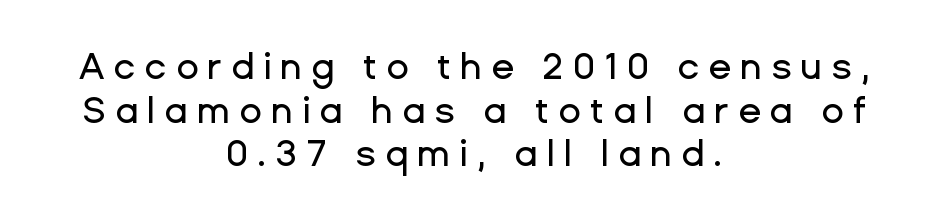
Q: Is the text italic (slanted)? A: No, it is upright.
Q: Is the typeface a serif or a sans-serif typeface? A: Sans-serif.
Q: Is the text underlined? A: No.
Q: How is the paragraph aligned? A: Centered.
Q: Is the spacing between letters normal or unusually wide? A: Unusually wide.
Q: Width (condensed, normal, or wide)? A: Normal.
Q: Stroke contrast? A: Low.
Q: x-height? A: Medium.
Q: Monospaced? A: No.
